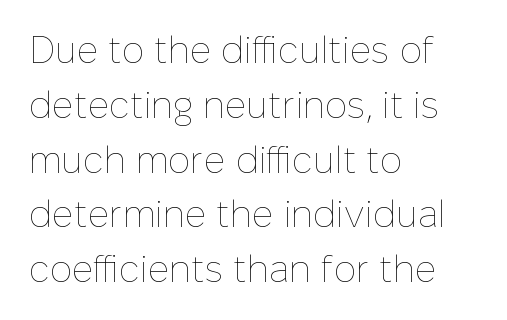
{"italic": "no", "bold": "no", "weight": "thin", "width": "normal", "stroke_contrast": "low", "x_height": "medium", "monospaced": "no", "underline": "no", "align": "left", "line_spacing": "normal", "line_spacing_ratio": 1.48, "letter_spacing": "normal", "letter_spacing_em": 0.0, "glyph_px": 37}
